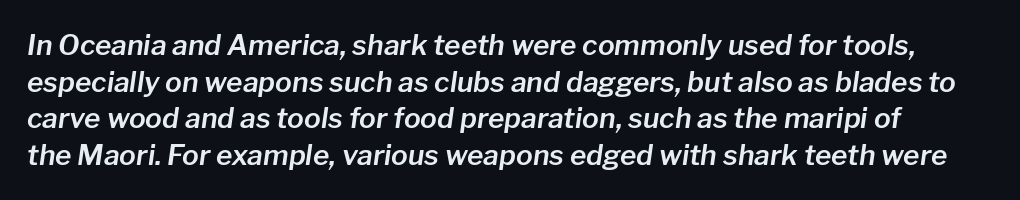
{"italic": "yes", "lean": "right", "slant_degrees": 8, "width": "normal", "stroke_contrast": "low", "x_height": "medium", "monospaced": "no", "underline": "no", "line_spacing": "normal", "line_spacing_ratio": 1.31, "letter_spacing": "normal", "letter_spacing_em": 0.0, "glyph_px": 28}
